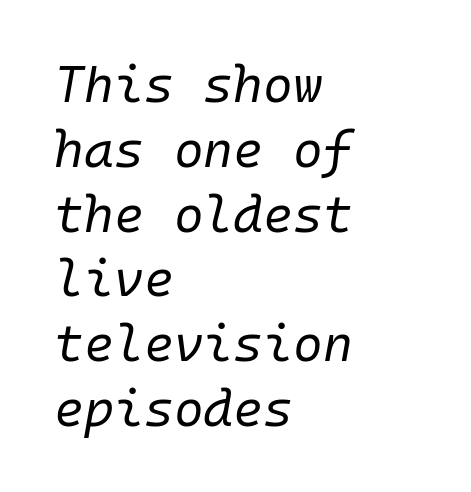
{"italic": "yes", "lean": "right", "slant_degrees": 10, "bold": "no", "weight": "regular", "width": "normal", "stroke_contrast": "low", "x_height": "medium", "monospaced": "yes", "underline": "no", "align": "left", "line_spacing": "normal", "line_spacing_ratio": 1.27, "letter_spacing": "normal", "letter_spacing_em": 0.0, "glyph_px": 51}
